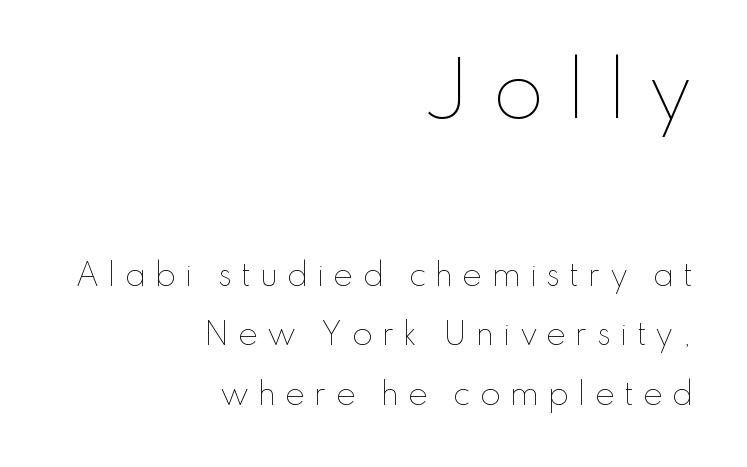
The image shows 74 px thin type, upright; set right-aligned, loose line spacing (1.98x), unusually wide letter spacing (+0.29 em), not underlined; the first (top) block is 2.47x larger; low stroke contrast and a small x-height.
